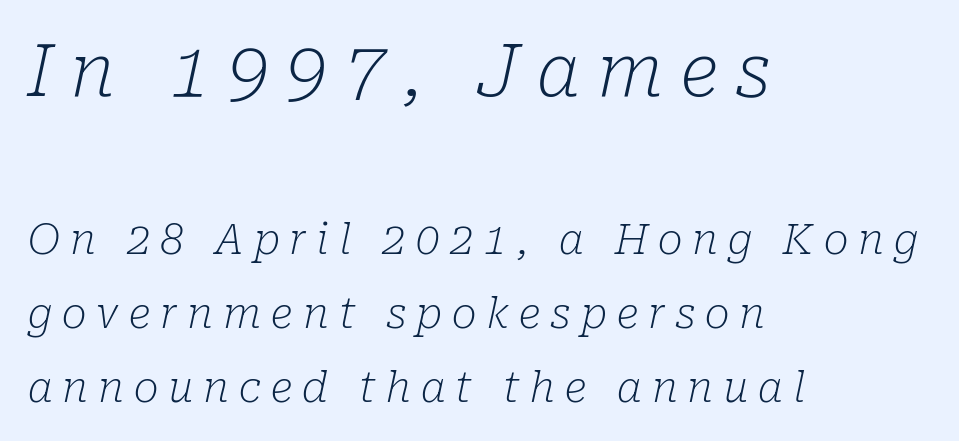
The glyphs look as if they've been sheared to an angle. There is plenty of visible air inserted between adjacent glyphs. Which margin do the lines hug? The left one — the right edge is uneven. The initial chunk of copy outweighs the following chunk in type size.
